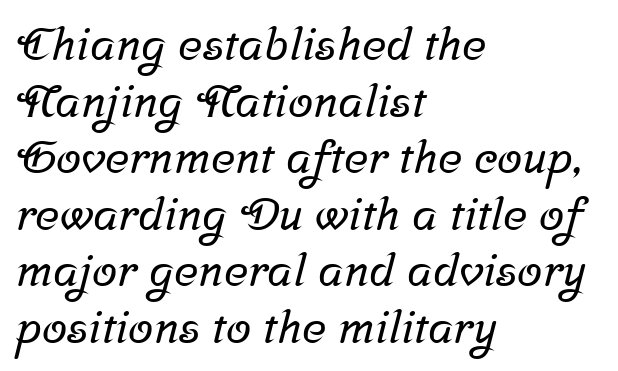
The image shows 46 px text type; set left-aligned, line spacing 1.23x, normal letter spacing, not underlined; low stroke contrast and a medium x-height.
